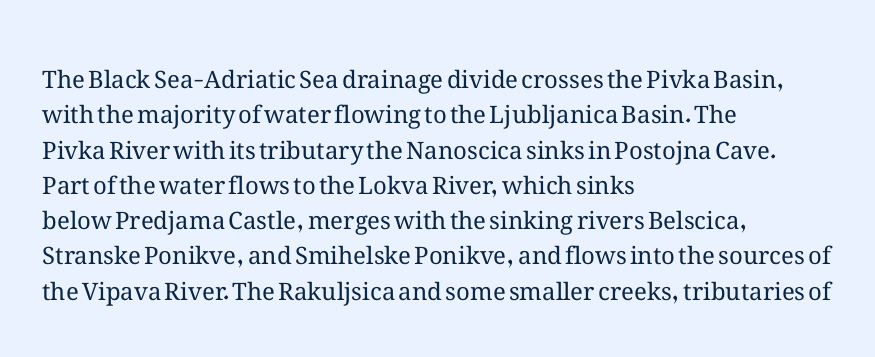
Q: Is the text bold? A: No.
Q: Is the text italic (slanted)? A: No, it is upright.
Q: Is the text underlined? A: No.
Q: How is the paragraph aligned? A: Left-aligned.
Q: Is the spacing between letters normal or unusually wide? A: Normal.
Q: Is the spacing between lines tight, normal or loose? A: Normal.
